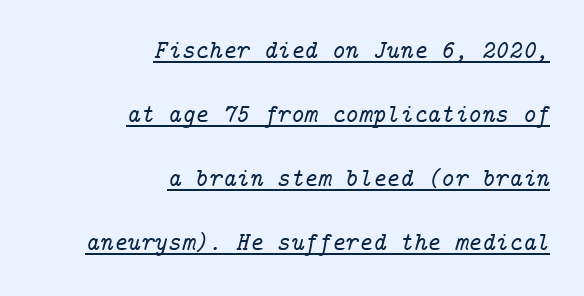
{"italic": "yes", "lean": "right", "slant_degrees": 14, "underline": "yes", "align": "right", "line_spacing": "loose", "line_spacing_ratio": 2.46, "letter_spacing": "normal", "letter_spacing_em": 0.0, "glyph_px": 26}
